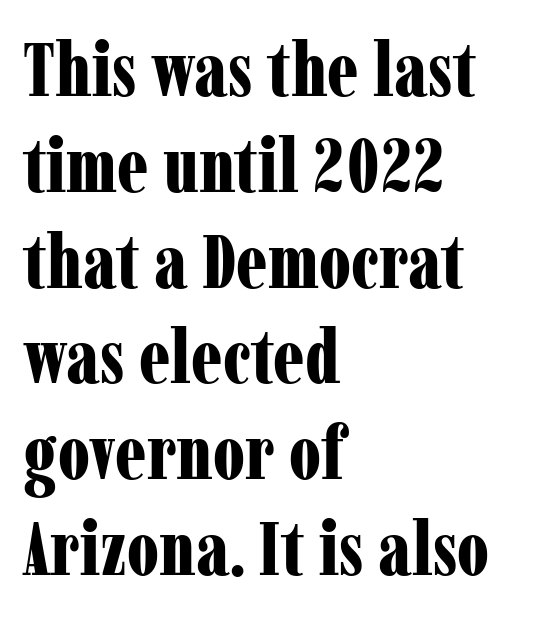
Regular leading. Yep, those are serifs on the letters. This sample has the flowing, uneven cadence of proportional lettering. Unmarked baselines from the first word to the last. Every stem runs plumb, perpendicular to the baseline. All the whitespace from short lines collects on the right.
